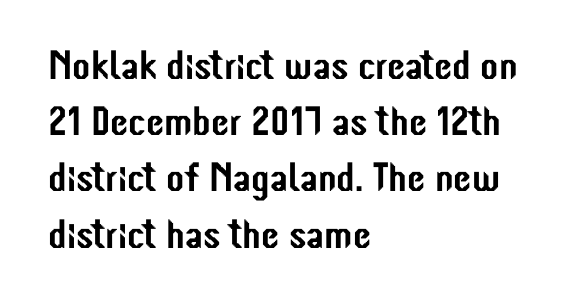
Layout note: lines flush left. Each letter keeps its own natural width here, so spacing adapts to shape. Underlining? Definitely not there. Letterform terminals end flat and unadorned throughout the passage.
